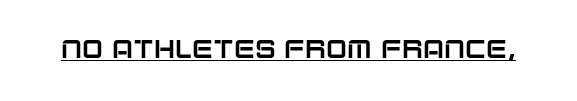
You can tell it's not italic because the verticals are truly vertical. Honestly, the letter spacing is just normal — you wouldn't notice it. Students, observe the line beneath the letters — that is underlining.
